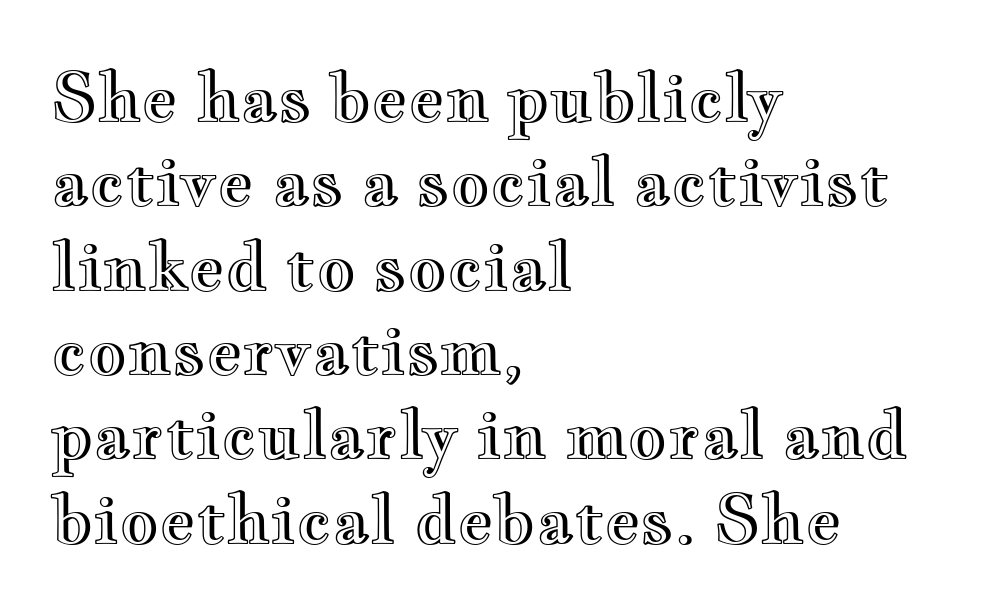
Q: Is the text italic (slanted)? A: No, it is upright.
Q: Is the text underlined? A: No.
Q: How is the paragraph aligned? A: Left-aligned.
Q: Is the spacing between letters normal or unusually wide? A: Normal.
Q: Width (condensed, normal, or wide)? A: Wide.
Q: x-height? A: Small.
Q: Monospaced? A: No.
